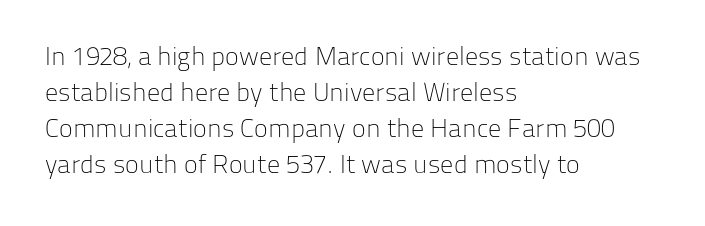
{"italic": "no", "bold": "no", "underline": "no", "align": "left", "line_spacing": "normal", "line_spacing_ratio": 1.39, "letter_spacing": "normal", "letter_spacing_em": 0.0, "glyph_px": 26}
